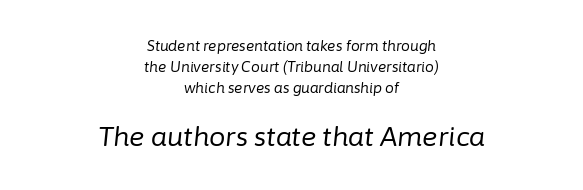
Q: Is the text bold? A: No.
Q: Is the text italic (slanted)? A: Yes, it leans right by about 6 degrees.
Q: Is the text underlined? A: No.
Q: How is the paragraph aligned? A: Centered.
Q: Is the spacing between letters normal or unusually wide? A: Normal.
Q: Is the spacing between lines tight, normal or loose? A: Normal.
Q: Which block of text is set in a larger size, the first (top) or the second (bottom)? A: The second (bottom) one.
